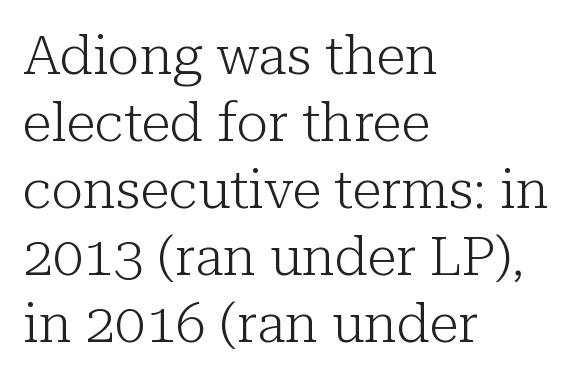
{"serif": "yes", "italic": "no", "bold": "no", "weight": "light", "width": "normal", "stroke_contrast": "low", "x_height": "medium", "monospaced": "no", "underline": "no", "align": "left", "line_spacing_ratio": 1.24, "letter_spacing": "normal", "letter_spacing_em": 0.0, "glyph_px": 54}
